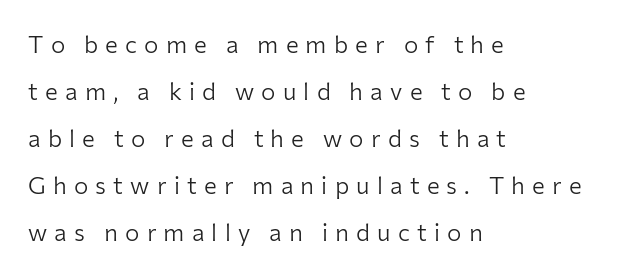
The image shows 24 px text type, upright; set left-aligned, loose line spacing (1.96x), unusually wide letter spacing (+0.3 em), not underlined.
